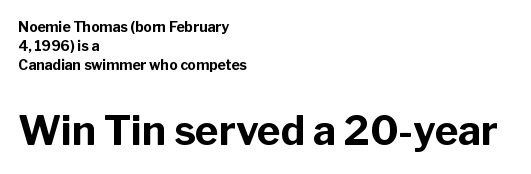
Q: Is the text bold? A: Yes.
Q: Is the text italic (slanted)? A: No, it is upright.
Q: Is the typeface a serif or a sans-serif typeface? A: Sans-serif.
Q: Is the text underlined? A: No.
Q: How is the paragraph aligned? A: Left-aligned.
Q: Is the spacing between letters normal or unusually wide? A: Normal.
Q: Is the spacing between lines tight, normal or loose? A: Normal.
Q: Which block of text is set in a larger size, the first (top) or the second (bottom)? A: The second (bottom) one.
Q: Width (condensed, normal, or wide)? A: Normal.
Q: Stroke contrast? A: Low.
Q: x-height? A: Medium.
Q: Monospaced? A: No.
